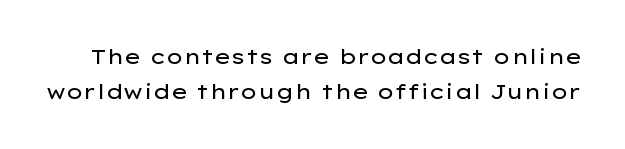
Counters stay open thanks to moderate or lighter strokes. Successive baselines arrive at the customary interval. Characters remain perfectly vertical along every line. Caption: standard tracking, unaltered.
